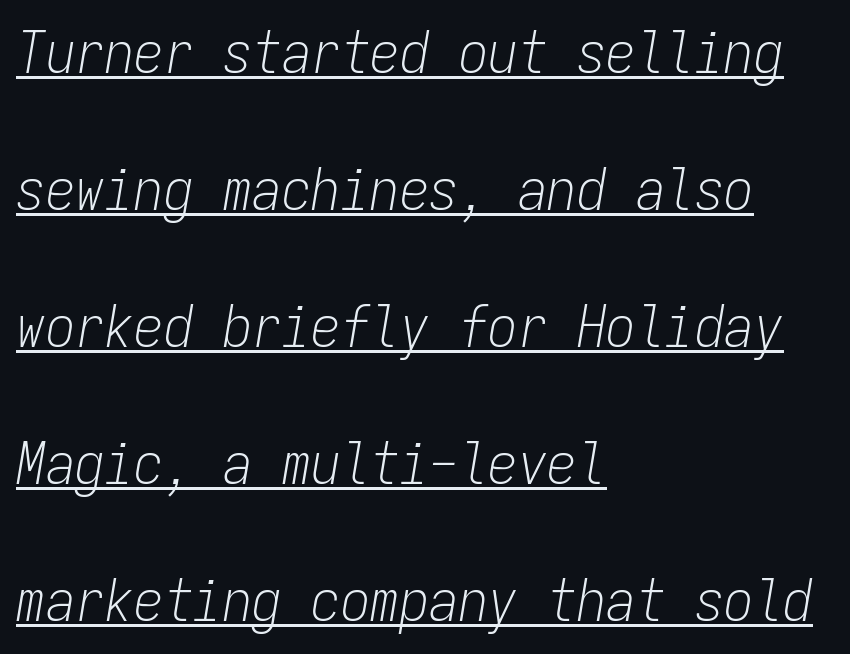
The rendering uses the underline text-decoration. Is this a fixed-width face? Yes — each glyph sits in an identical cell. The rendering anchors every line to the left-hand side. Successive baselines arrive slowly, with a big drop between each.
